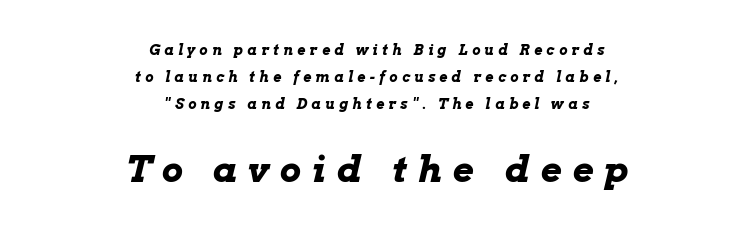
Q: Is the text bold? A: Yes.
Q: Is the text italic (slanted)? A: Yes, it leans right by about 13 degrees.
Q: Is the text underlined? A: No.
Q: How is the paragraph aligned? A: Centered.
Q: Is the spacing between letters normal or unusually wide? A: Unusually wide.
Q: Is the spacing between lines tight, normal or loose? A: Loose.
Q: Which block of text is set in a larger size, the first (top) or the second (bottom)? A: The second (bottom) one.
Q: Width (condensed, normal, or wide)? A: Wide.
Q: Stroke contrast? A: Low.
Q: x-height? A: Medium.
Q: Monospaced? A: No.
